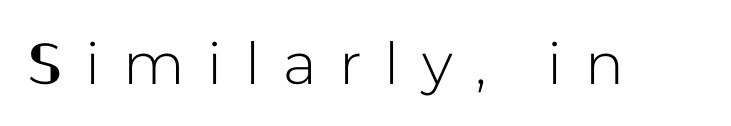
Look at the bottom of the vertical strokes: they stop flat, with no serifs. You could not count columns in this text — the font is proportionally spaced. The letters are spread apart with noticeably loose tracking. Rule under the text: the space is simply empty.
